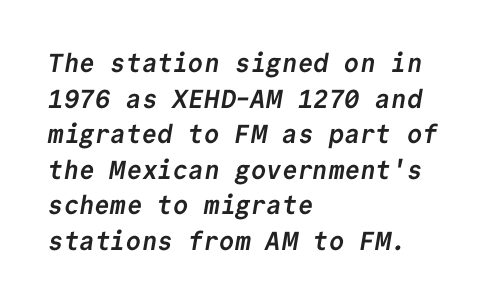
The image shows 26 px bold type; set left-aligned, normal line spacing (1.37x), normal letter spacing, not underlined.
